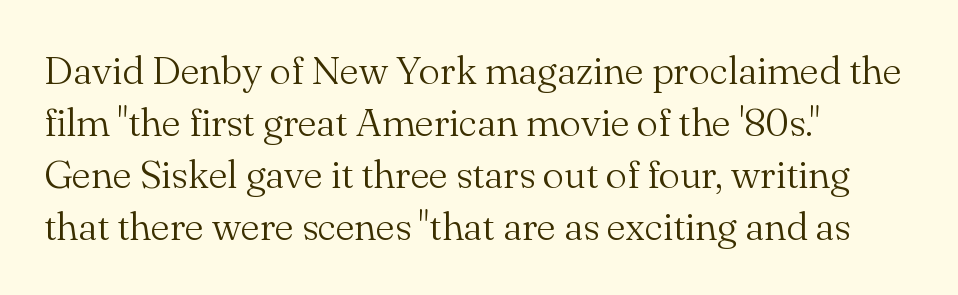
{"serif": "yes", "italic": "no", "bold": "no", "weight": "light", "width": "normal", "stroke_contrast": "medium", "x_height": "small", "monospaced": "no", "underline": "no", "align": "left", "line_spacing": "normal", "line_spacing_ratio": 1.3, "letter_spacing": "normal", "letter_spacing_em": 0.0, "glyph_px": 40}
